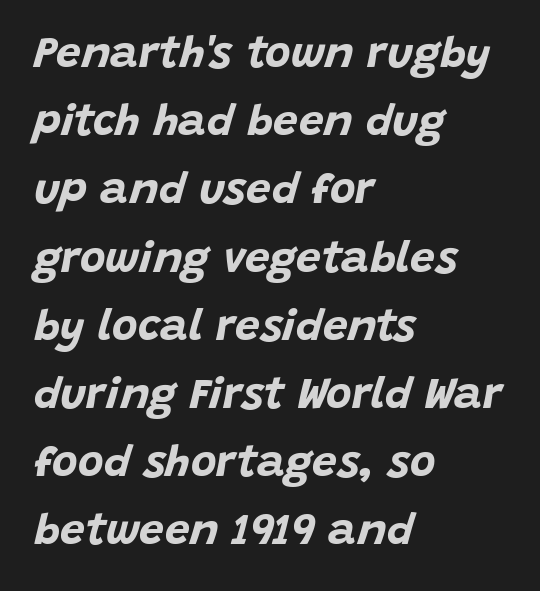
{"italic": "yes", "lean": "right", "slant_degrees": 15, "bold": "yes", "weight": "bold", "width": "normal", "stroke_contrast": "low", "x_height": "large", "monospaced": "no", "underline": "no", "align": "left", "line_spacing": "normal", "line_spacing_ratio": 1.55, "letter_spacing": "normal", "letter_spacing_em": 0.0, "glyph_px": 44}
